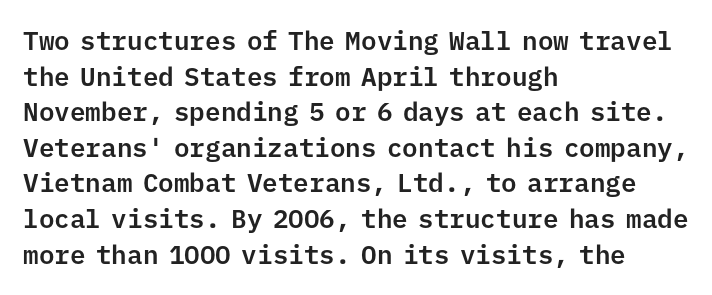
Q: Is the text italic (slanted)? A: No, it is upright.
Q: Is the text underlined? A: No.
Q: How is the paragraph aligned? A: Left-aligned.
Q: Is the spacing between letters normal or unusually wide? A: Normal.
Q: Is the spacing between lines tight, normal or loose? A: Normal.
